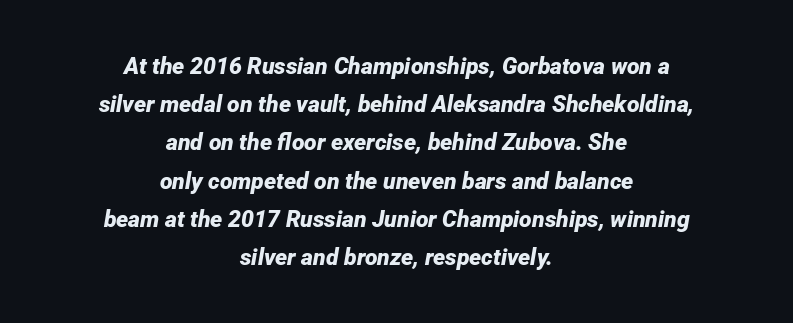
Q: Is the text bold? A: Yes.
Q: Is the text italic (slanted)? A: Yes, it leans right by about 12 degrees.
Q: Is the text underlined? A: No.
Q: How is the paragraph aligned? A: Centered.
Q: Is the spacing between letters normal or unusually wide? A: Normal.
Q: Is the spacing between lines tight, normal or loose? A: Normal.
